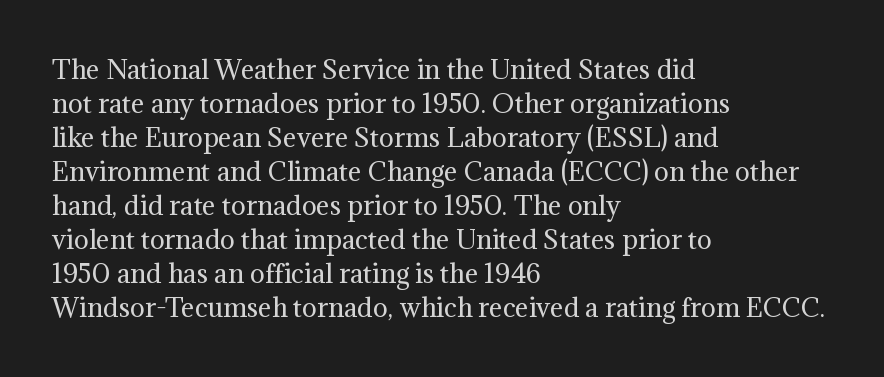
A normal amount of white space separates one row of letters from the next. Honestly, the letter spacing is just normal — you wouldn't notice it. The font's upright variant was chosen for this text. Is this a heavy cut? Hardly; it is regular or lighter. Caption: multi-line text, flush left, ragged right.
